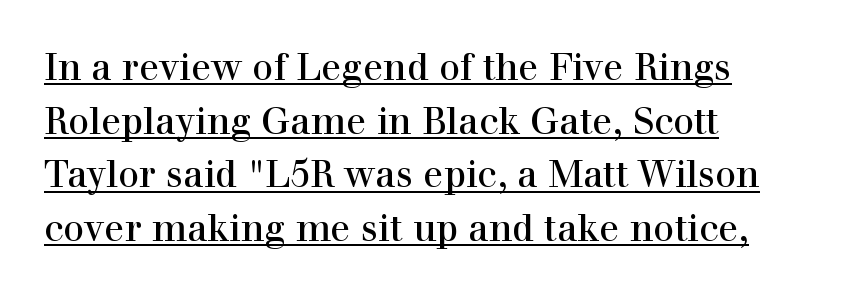
Character widths vary here, with narrow letters taking less room than wide ones. A normal amount of white space separates one row of letters from the next. Horizontally, the lines are justified to the leading edge only. A continuous stroke trails under the words, as in a hyperlink.
